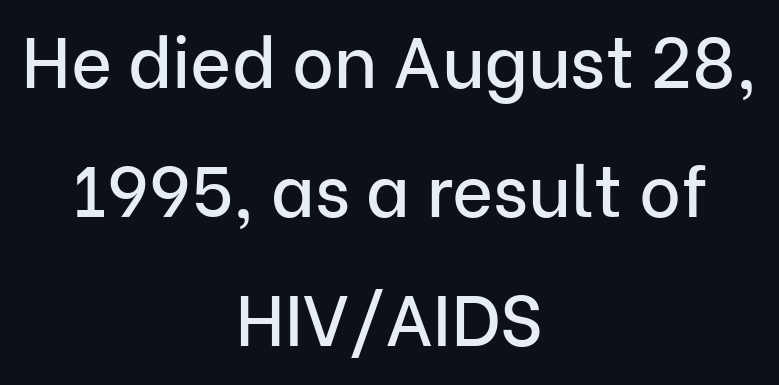
The zone under the glyphs is completely vacant. You could call the tracking neutral — neither tight nor loose. It's the straight-up-and-down kind of type. The face used here is proportionally spaced, like ordinary book or web type. Short and long lines alike share a common midpoint. The characters display no serif detailing; their extremities are plain.
